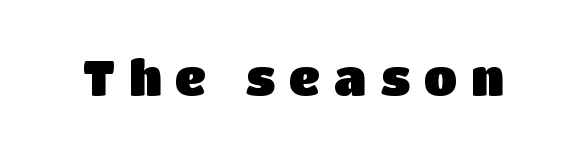
Q: Is the text italic (slanted)? A: No, it is upright.
Q: Is the typeface a serif or a sans-serif typeface? A: Sans-serif.
Q: Is the text underlined? A: No.
Q: Is the spacing between letters normal or unusually wide? A: Unusually wide.
Q: Width (condensed, normal, or wide)? A: Normal.
Q: Stroke contrast? A: Low.
Q: x-height? A: Large.
Q: Monospaced? A: No.
